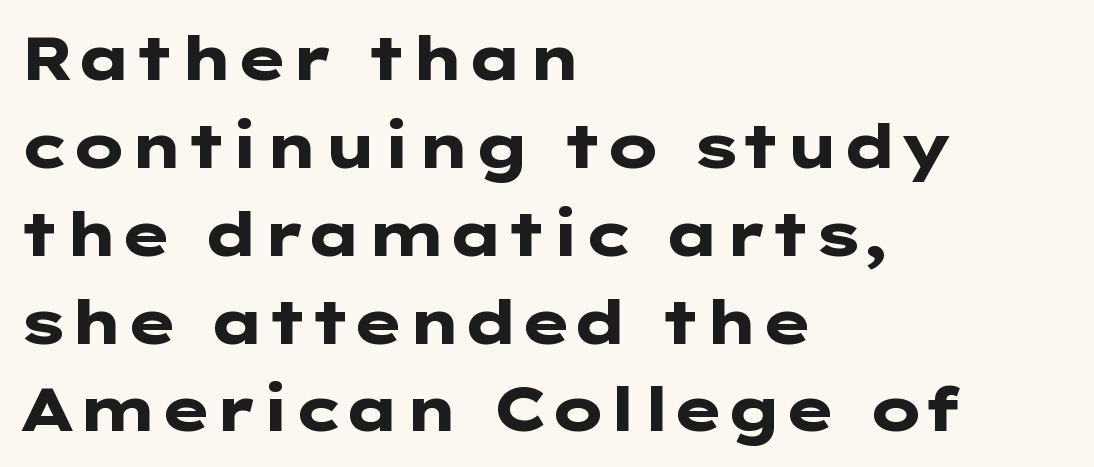
Summary of vertical rhythm: regular, with standard interline spacing. The lettering holds an erect, upright posture throughout. Typographic density is high because the face is bold. Honestly, there is no underline to notice here at all.
